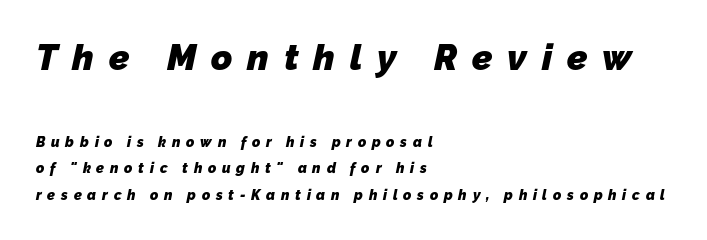
{"serif": "no", "bold": "yes", "weight": "heavy", "width": "normal", "stroke_contrast": "low", "x_height": "medium", "monospaced": "no", "underline": "no", "align": "left", "line_spacing_ratio": 1.89, "letter_spacing": "wide", "letter_spacing_em": 0.41, "larger_block": "first", "size_ratio": 2.57, "glyph_px": 36}
